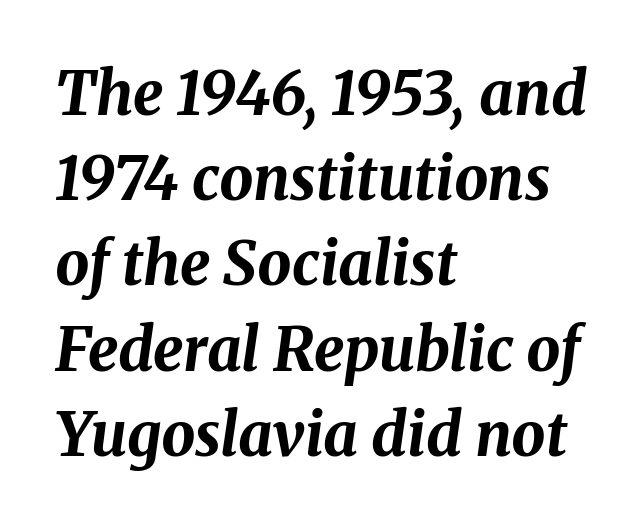
The image shows 60 px bold type, italic (leaning right); set left-aligned, normal line spacing (1.42x), normal letter spacing, not underlined; medium stroke contrast and a medium x-height.
